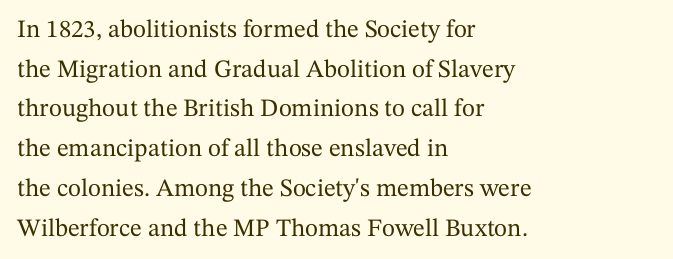
Words appear dense and cohesive because spacing is normal. Italic? Not at all — the glyphs are vertical. Horizontally, the lines are justified to the leading edge only. Leading matches the norm, producing a regular column. Each row of text sits above clean, open space.
